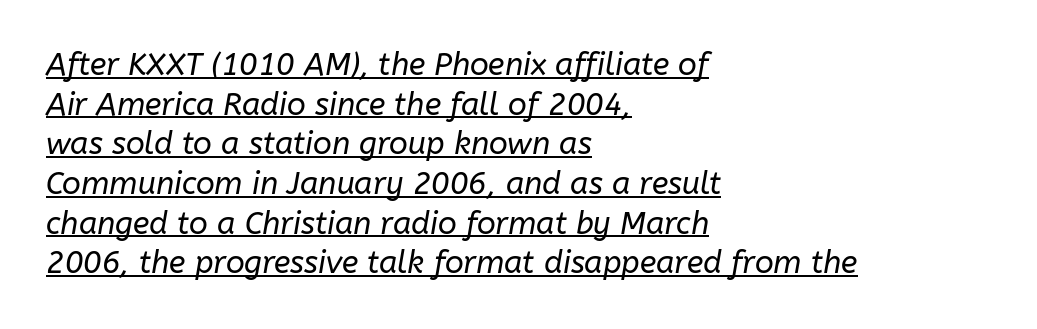
{"italic": "yes", "lean": "right", "slant_degrees": 10, "bold": "no", "weight": "regular", "width": "normal", "stroke_contrast": "low", "x_height": "medium", "monospaced": "no", "underline": "yes", "align": "left", "line_spacing": "normal", "line_spacing_ratio": 1.28, "letter_spacing": "normal", "letter_spacing_em": 0.0, "glyph_px": 31}
